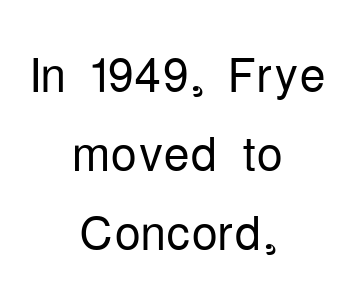
The image shows 66 px light, condensed sans-serif type, upright; set centered, line spacing 1.2x, normal letter spacing, not underlined; low stroke contrast and a medium x-height.
